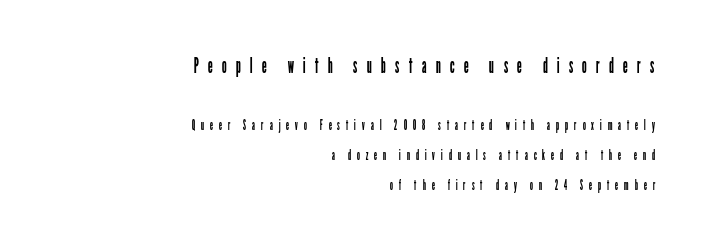
Q: Is the text bold? A: No.
Q: Is the text italic (slanted)? A: No, it is upright.
Q: Is the text underlined? A: No.
Q: How is the paragraph aligned? A: Right-aligned.
Q: Is the spacing between letters normal or unusually wide? A: Unusually wide.
Q: Is the spacing between lines tight, normal or loose? A: Loose.
Q: Which block of text is set in a larger size, the first (top) or the second (bottom)? A: The first (top) one.
